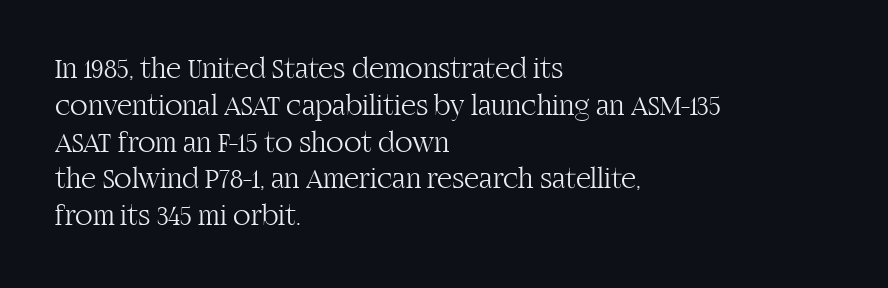
These lines are rendered in a variable-pitch font. Posture: straight, roman, zero tilt. The foot of each line stays bare and open. The cut favours lightness, reaching ordinary text weight at its darkest. Caption: multi-line text, flush left, ragged right.
